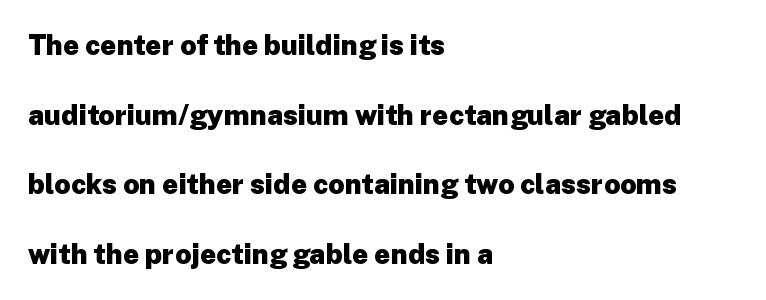
Q: Is the text bold? A: Yes.
Q: Is the text italic (slanted)? A: No, it is upright.
Q: Is the typeface a serif or a sans-serif typeface? A: Sans-serif.
Q: Is the text underlined? A: No.
Q: How is the paragraph aligned? A: Left-aligned.
Q: Is the spacing between letters normal or unusually wide? A: Normal.
Q: Is the spacing between lines tight, normal or loose? A: Loose.
Q: Width (condensed, normal, or wide)? A: Normal.
Q: Stroke contrast? A: Low.
Q: x-height? A: Medium.
Q: Monospaced? A: No.
